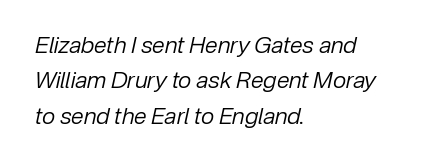
These lines stack with their left ends in a neat column. Honestly, the letter spacing is just normal — you wouldn't notice it. The space directly below the letters is spotless. The typesetting does not lean heavy: it is not bold. The passage shown stacks its lines at a standard gap.
